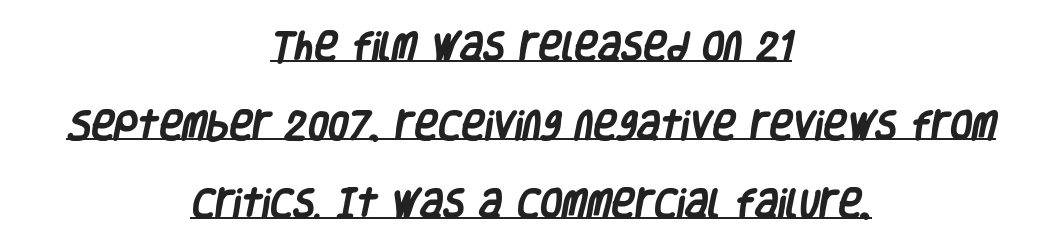
The image shows 32 px heavy, condensed sans-serif type; set centered, loose line spacing (2.46x), normal letter spacing, underlined; low stroke contrast and a large x-height.
